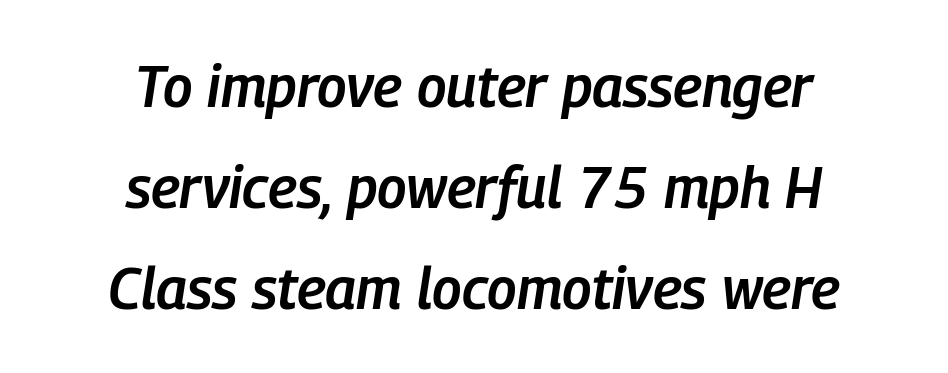
The image shows 57 px semibold, condensed type, italic (leaning right); set centered, line spacing 1.77x, normal letter spacing, not underlined; low stroke contrast and a medium x-height.
